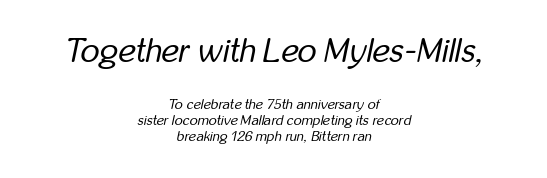
{"italic": "yes", "lean": "right", "slant_degrees": 12, "bold": "no", "weight": "regular", "width": "condensed", "stroke_contrast": "low", "x_height": "medium", "monospaced": "no", "underline": "no", "align": "center", "line_spacing": "tight", "line_spacing_ratio": 1.12, "letter_spacing": "normal", "letter_spacing_em": 0.0, "larger_block": "first", "size_ratio": 2.36, "glyph_px": 33}
